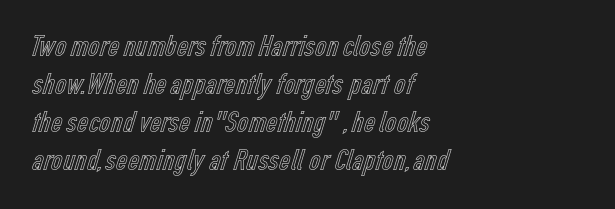
{"width": "condensed", "x_height": "medium", "monospaced": "no", "underline": "no", "align": "left", "line_spacing_ratio": 1.23, "letter_spacing": "normal", "letter_spacing_em": 0.0, "glyph_px": 31}
